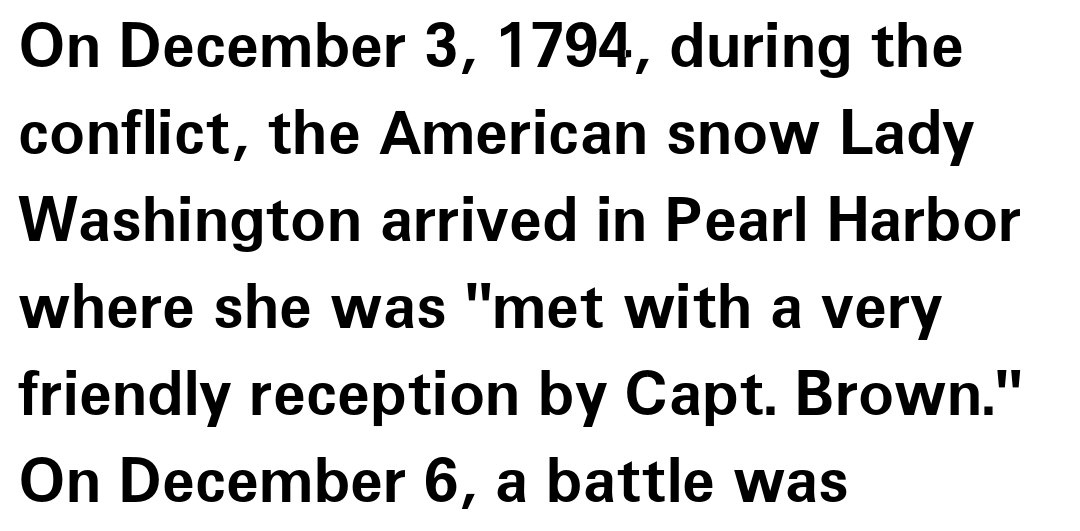
Q: Is the text bold? A: Yes.
Q: Is the text italic (slanted)? A: No, it is upright.
Q: Is the typeface a serif or a sans-serif typeface? A: Sans-serif.
Q: Is the text underlined? A: No.
Q: How is the paragraph aligned? A: Left-aligned.
Q: Is the spacing between letters normal or unusually wide? A: Normal.
Q: Is the spacing between lines tight, normal or loose? A: Normal.
Q: Width (condensed, normal, or wide)? A: Normal.
Q: Stroke contrast? A: Low.
Q: x-height? A: Medium.
Q: Monospaced? A: No.
